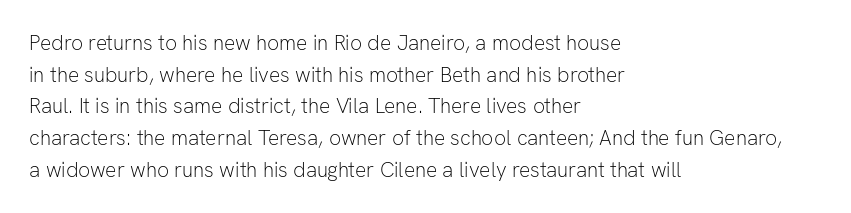
The image shows 21 px text type, upright; set left-aligned, normal line spacing (1.51x), normal letter spacing, not underlined.
